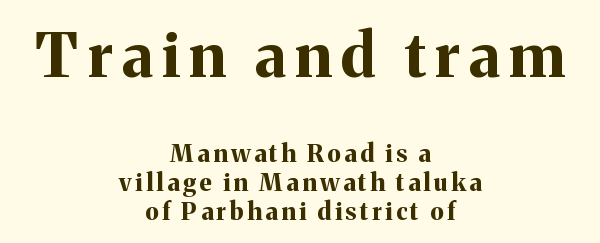
{"serif": "yes", "italic": "no", "bold": "yes", "weight": "bold", "width": "normal", "stroke_contrast": "medium", "x_height": "medium", "monospaced": "no", "underline": "no", "align": "center", "line_spacing_ratio": 1.2, "larger_block": "first", "size_ratio": 2.54, "glyph_px": 61}
